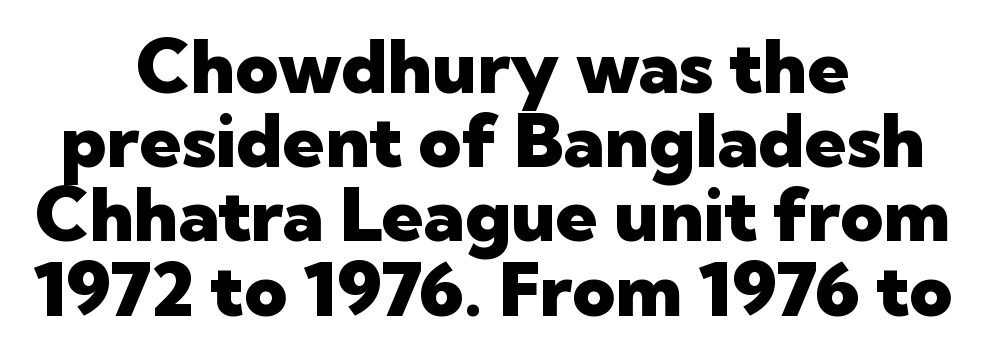
The image shows 75 px heavy sans-serif type, upright; set centered, tight line spacing (0.99x), normal letter spacing, not underlined; low stroke contrast and a medium x-height.
